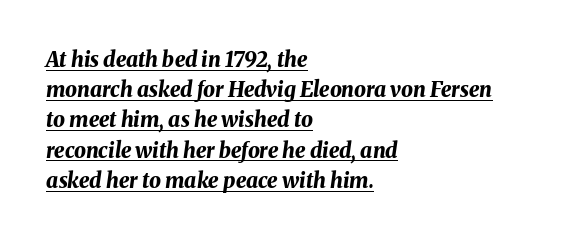
The image shows 21 px bold type, italic (leaning right); set left-aligned, normal line spacing (1.44x), normal letter spacing, underlined.
